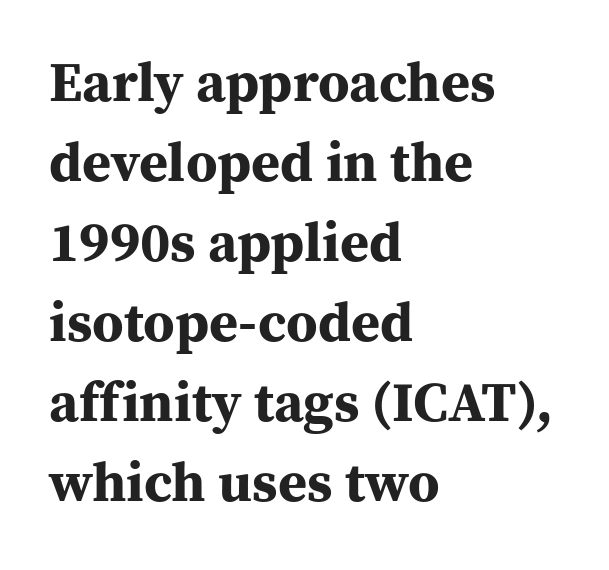
The image shows 56 px bold serif type, upright; set left-aligned, normal line spacing (1.43x), normal letter spacing, not underlined; medium stroke contrast and a medium x-height.
